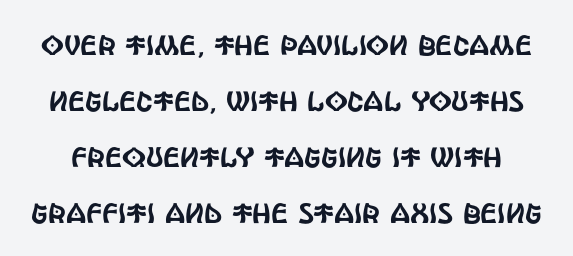
The image shows 28 px condensed sans-serif type, upright; set loose line spacing (2.0x), normal letter spacing, not underlined; a large x-height.
